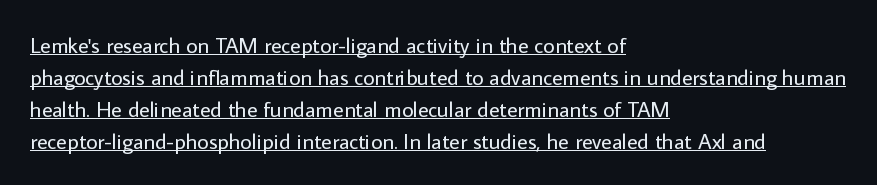
Regarding leading, the lines here are spaced in the standard way. Inter-character spacing is left at the font's built-in metrics. The rendered words wear a rule along their underside. Weight: not bold — regular or lighter.
